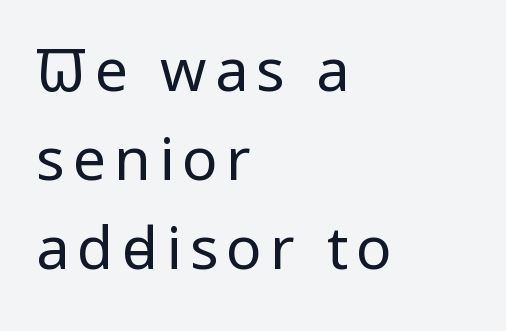
The lettering holds an erect, upright posture throughout. Note the varied advance widths — an 'i' is clearly narrower than an 'm'. A classic flush-left, rag-right setting is used for this passage. Glance below the letters and you will spot only blank space.
